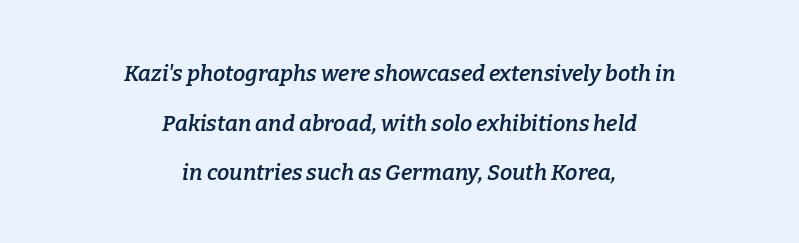
{"italic": "yes", "lean": "right", "slant_degrees": 9, "bold": "semi", "underline": "no", "align": "center", "line_spacing": "loose", "line_spacing_ratio": 2.26, "letter_spacing": "normal", "letter_spacing_em": 0.0, "glyph_px": 22}
